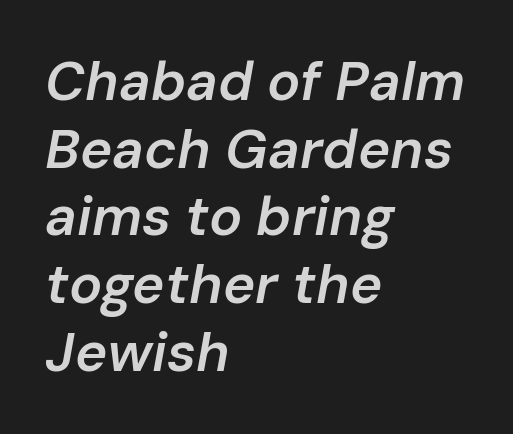
Summary of weight: moderately heavy, a semibold. The letters advance in unequal steps, a hallmark of proportional type. This rendering uses left alignment, leaving the right contour irregular. The gap between lines stays unmarked. In terms of letterspacing, this is plain default setting.
